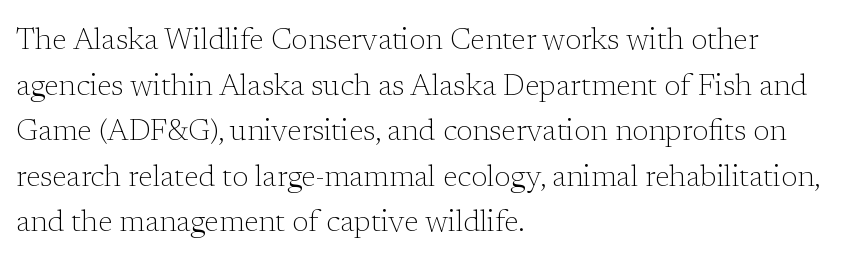
The image shows 30 px light serif type, upright; set left-aligned, normal line spacing (1.52x), normal letter spacing, not underlined; low stroke contrast and a medium x-height.
